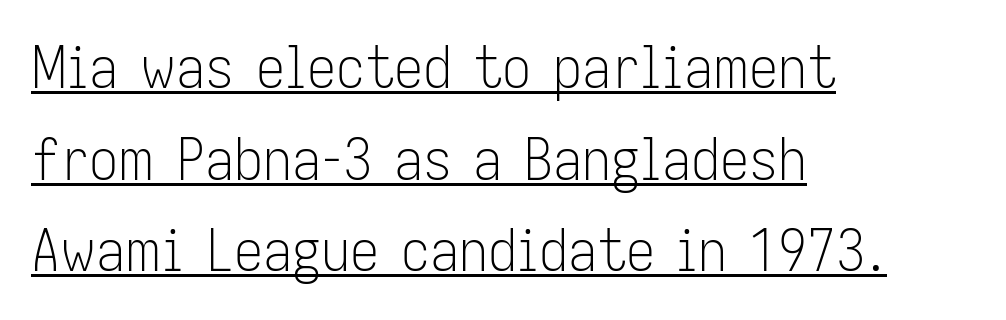
Q: Is the text bold? A: No.
Q: Is the text italic (slanted)? A: No, it is upright.
Q: Is the typeface a serif or a sans-serif typeface? A: Sans-serif.
Q: Is the text underlined? A: Yes.
Q: How is the paragraph aligned? A: Left-aligned.
Q: Is the spacing between letters normal or unusually wide? A: Normal.
Q: Is the spacing between lines tight, normal or loose? A: Normal.
Q: Width (condensed, normal, or wide)? A: Condensed.
Q: Stroke contrast? A: Low.
Q: x-height? A: Medium.
Q: Monospaced? A: No.
